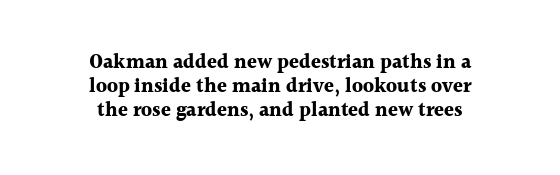
Any mark beneath the type? The region is blank. A typesetter would call this zero additional tracking. The glyphs have the mass of a bold cut. This sample is center-justified, so both line endings float freely. Ordinary non-slanted type is in use.
